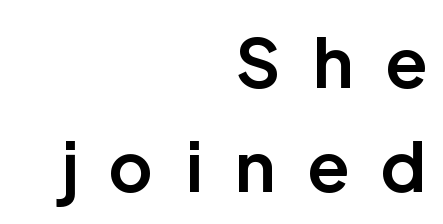
Decoration check: the copy has no underline. Do the characters align in a grid? No, the font is proportional. If you measured baseline to baseline, you'd find a middling distance. Stroke terminals: plain, sans-serif.
